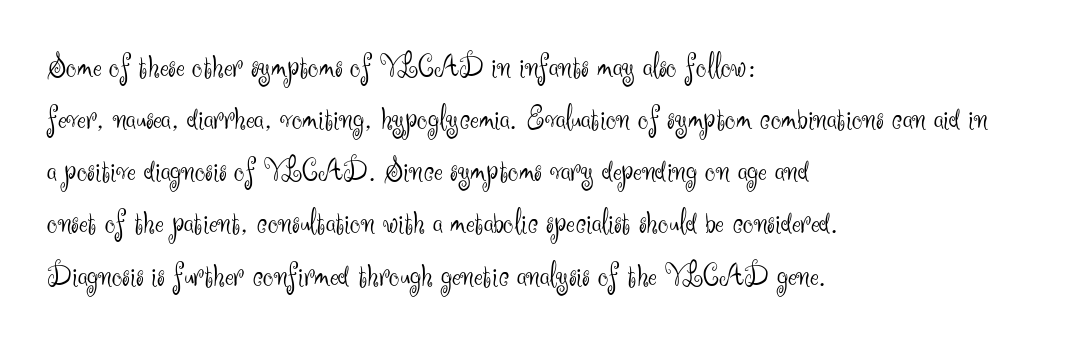
A typesetter would label this face a sans. The space between consecutive lines is moderate. No letter is thick-stroked: the sample isn't bold. Clear beneath every line of the passage.
